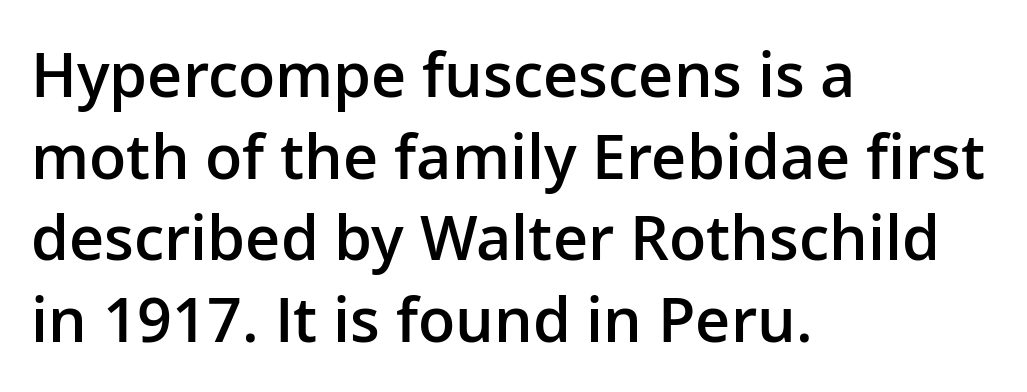
{"serif": "no", "italic": "no", "bold": "semi", "weight": "semibold", "width": "normal", "stroke_contrast": "low", "x_height": "medium", "monospaced": "no", "underline": "no", "align": "left", "line_spacing": "normal", "line_spacing_ratio": 1.34, "letter_spacing": "normal", "letter_spacing_em": 0.0, "glyph_px": 61}
